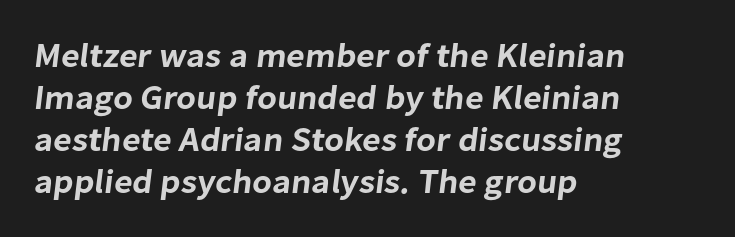
Q: Is the typeface a serif or a sans-serif typeface? A: Sans-serif.
Q: Is the text underlined? A: No.
Q: How is the paragraph aligned? A: Left-aligned.
Q: Is the spacing between letters normal or unusually wide? A: Normal.
Q: Width (condensed, normal, or wide)? A: Normal.
Q: Stroke contrast? A: Low.
Q: x-height? A: Medium.
Q: Monospaced? A: No.
